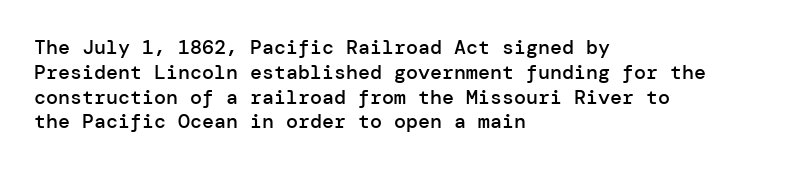
The image shows 20 px text type, upright; set left-aligned, line spacing 1.24x, normal letter spacing, not underlined.
